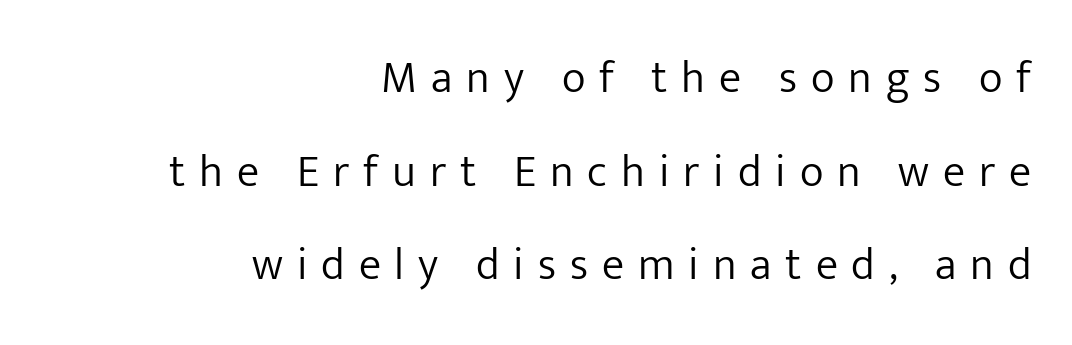
{"serif": "no", "italic": "no", "bold": "no", "weight": "light", "width": "normal", "stroke_contrast": "low", "x_height": "medium", "monospaced": "no", "underline": "no", "align": "right", "line_spacing": "loose", "line_spacing_ratio": 2.08, "letter_spacing": "wide", "letter_spacing_em": 0.31, "glyph_px": 45}
